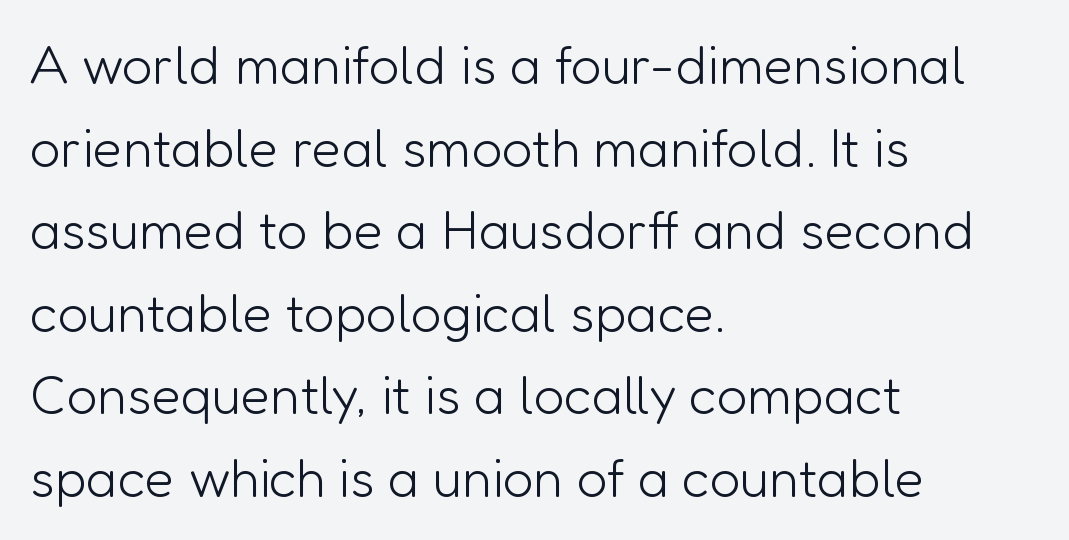
{"serif": "no", "italic": "no", "bold": "no", "weight": "light", "width": "normal", "stroke_contrast": "low", "x_height": "medium", "monospaced": "no", "underline": "no", "align": "left", "line_spacing": "normal", "line_spacing_ratio": 1.53, "letter_spacing": "normal", "letter_spacing_em": 0.0, "glyph_px": 54}
